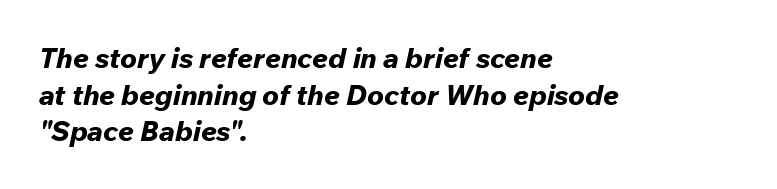
Q: Is the text bold? A: Yes.
Q: Is the text italic (slanted)? A: Yes, it leans right by about 12 degrees.
Q: Is the text underlined? A: No.
Q: How is the paragraph aligned? A: Left-aligned.
Q: Is the spacing between letters normal or unusually wide? A: Normal.
Q: Is the spacing between lines tight, normal or loose? A: Normal.
Q: Width (condensed, normal, or wide)? A: Normal.
Q: Stroke contrast? A: Low.
Q: x-height? A: Medium.
Q: Monospaced? A: No.
